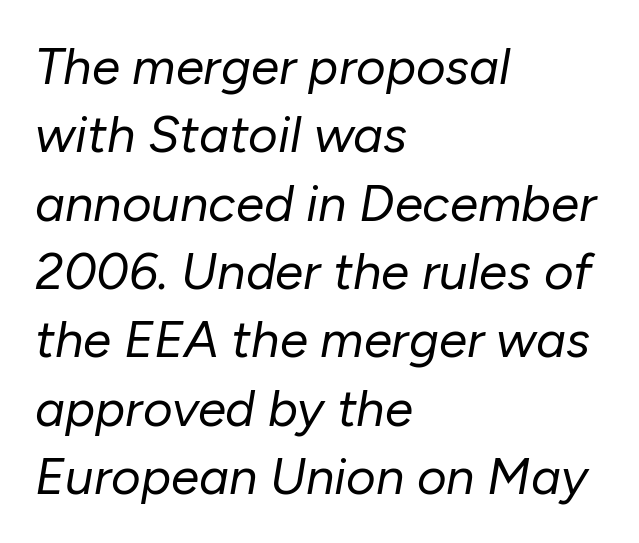
{"italic": "yes", "lean": "right", "slant_degrees": 10, "bold": "no", "weight": "regular", "width": "normal", "stroke_contrast": "low", "x_height": "medium", "monospaced": "no", "underline": "no", "align": "left", "line_spacing": "normal", "line_spacing_ratio": 1.34, "letter_spacing": "normal", "letter_spacing_em": 0.0, "glyph_px": 51}
